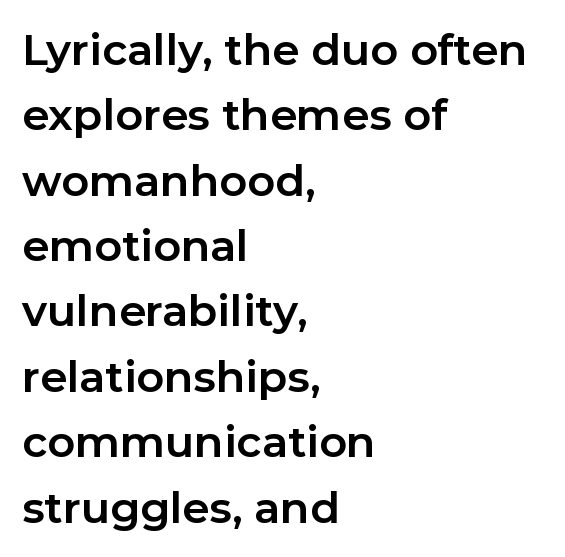
The passage shown has conventional tracking throughout. As a designer I'd log this as weight 700, bold. In terms of leading, this rendering sits right in the middle. What kind of face is this? One without serifs — a sans.
